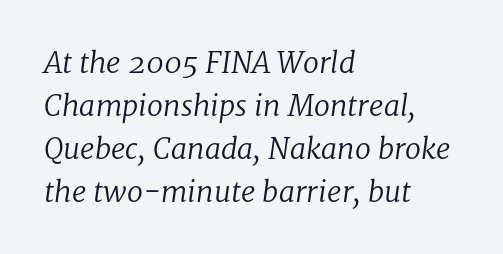
{"serif": "yes", "italic": "yes", "lean": "right", "slant_degrees": 8, "bold": "no", "weight": "regular", "width": "normal", "stroke_contrast": "low", "x_height": "medium", "monospaced": "no", "underline": "no", "align": "left", "line_spacing": "normal", "line_spacing_ratio": 1.48, "letter_spacing": "normal", "letter_spacing_em": 0.0, "glyph_px": 29}
